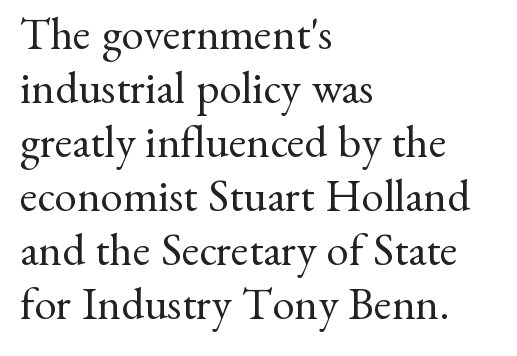
{"serif": "yes", "italic": "no", "bold": "no", "weight": "regular", "width": "normal", "stroke_contrast": "medium", "x_height": "small", "monospaced": "no", "underline": "no", "align": "left", "line_spacing_ratio": 1.2, "letter_spacing": "normal", "letter_spacing_em": 0.0, "glyph_px": 45}
